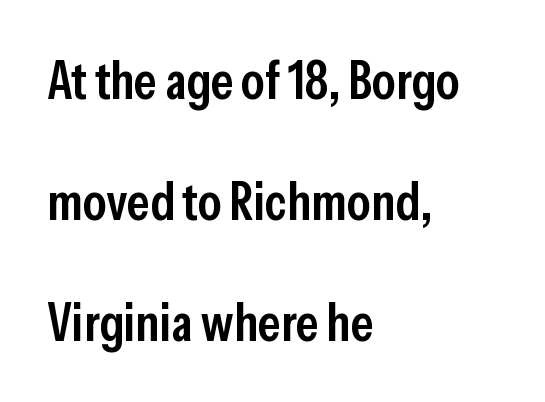
{"serif": "no", "italic": "no", "bold": "semi", "weight": "semibold", "width": "condensed", "stroke_contrast": "low", "x_height": "medium", "monospaced": "no", "underline": "no", "align": "left", "line_spacing": "loose", "line_spacing_ratio": 2.28, "letter_spacing": "normal", "letter_spacing_em": 0.0, "glyph_px": 53}
